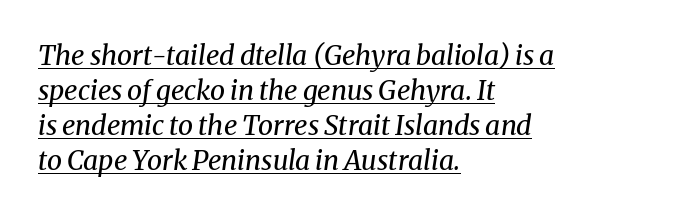
Q: Is the text bold? A: No.
Q: Is the text italic (slanted)? A: Yes, it leans right by about 8 degrees.
Q: Is the text underlined? A: Yes.
Q: How is the paragraph aligned? A: Left-aligned.
Q: Is the spacing between letters normal or unusually wide? A: Normal.
Q: Is the spacing between lines tight, normal or loose? A: Normal.
